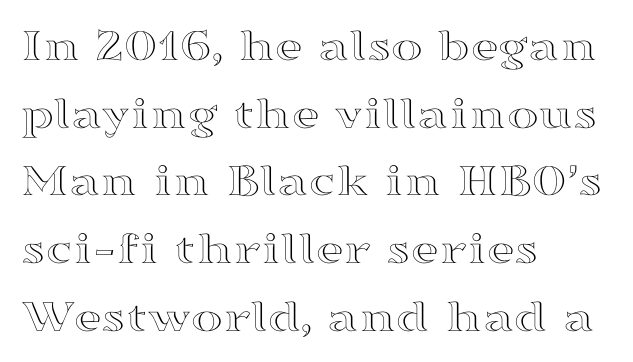
The image shows 48 px wide type, upright; set left-aligned, normal line spacing (1.41x), normal letter spacing, not underlined; a medium x-height.
